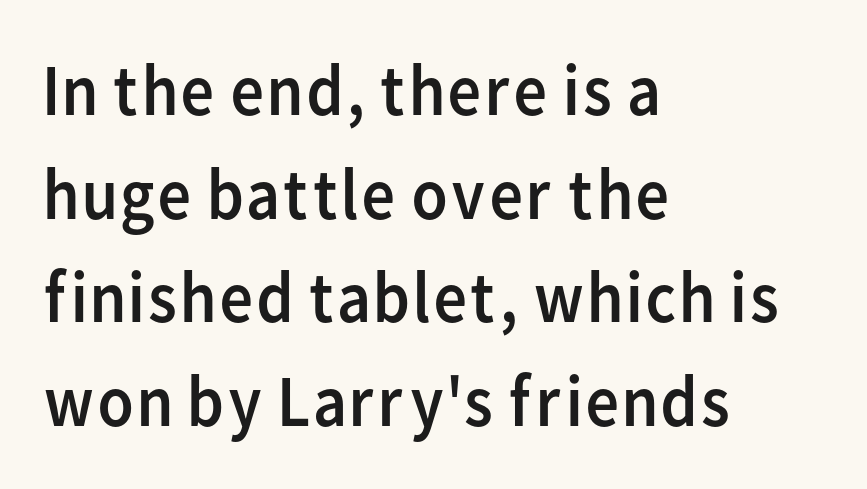
{"serif": "no", "italic": "no", "bold": "no", "weight": "regular", "width": "normal", "stroke_contrast": "low", "x_height": "medium", "monospaced": "no", "underline": "no", "align": "left", "line_spacing": "normal", "line_spacing_ratio": 1.4, "letter_spacing": "normal", "letter_spacing_em": 0.0, "glyph_px": 74}
